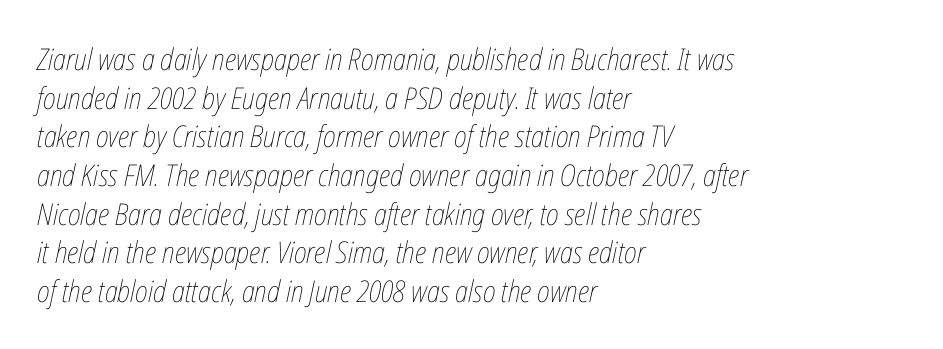
Interline gaps are of average width in this sample. Is this a fixed-width face? No — the glyphs have proportional, varying widths. Weight: regular or lighter. Lines of text with bare space underneath.
